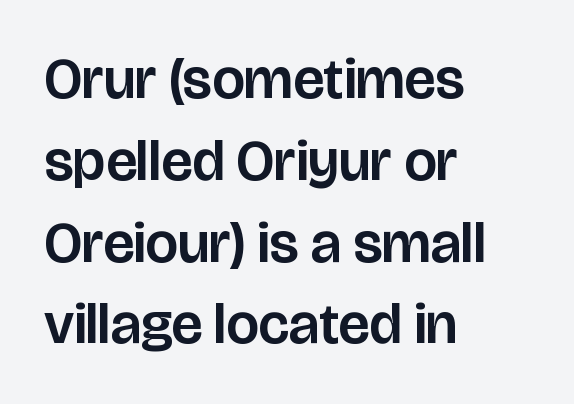
The letters advance in unequal steps, a hallmark of proportional type. This sample uses a sans-serif face. Each word holds together tightly as a unit, with standard inter-letter gaps. Vertical spacing — default. Vertical strokes here are truly vertical. Horizontally, the lines are justified to the leading edge only.
